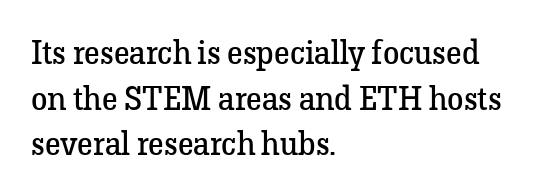
Q: Is the text bold? A: No.
Q: Is the text italic (slanted)? A: No, it is upright.
Q: Is the typeface a serif or a sans-serif typeface? A: Serif.
Q: Is the text underlined? A: No.
Q: How is the paragraph aligned? A: Left-aligned.
Q: Is the spacing between letters normal or unusually wide? A: Normal.
Q: Is the spacing between lines tight, normal or loose? A: Normal.
Q: Width (condensed, normal, or wide)? A: Normal.
Q: Stroke contrast? A: Low.
Q: x-height? A: Medium.
Q: Monospaced? A: No.
